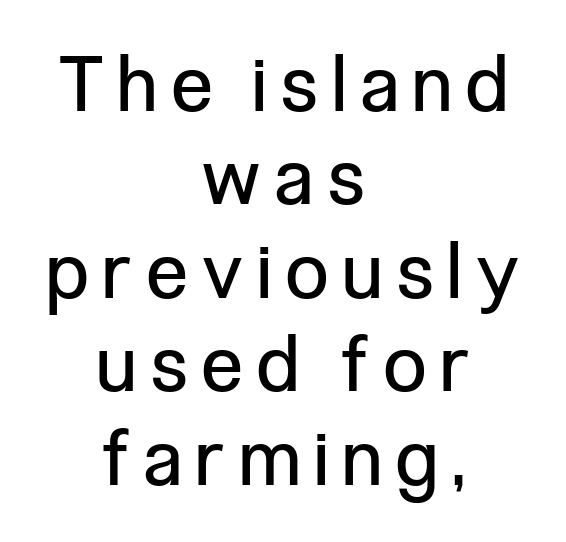
Q: Is the text bold? A: No.
Q: Is the text italic (slanted)? A: No, it is upright.
Q: Is the typeface a serif or a sans-serif typeface? A: Sans-serif.
Q: Is the text underlined? A: No.
Q: How is the paragraph aligned? A: Centered.
Q: Is the spacing between letters normal or unusually wide? A: Unusually wide.
Q: Width (condensed, normal, or wide)? A: Condensed.
Q: Stroke contrast? A: Low.
Q: x-height? A: Medium.
Q: Monospaced? A: No.
